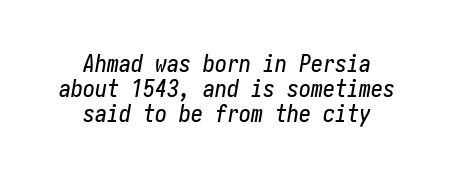
{"italic": "yes", "lean": "right", "slant_degrees": 10, "underline": "no", "align": "center", "line_spacing": "tight", "line_spacing_ratio": 1.05, "letter_spacing": "normal", "letter_spacing_em": 0.0, "glyph_px": 24}
